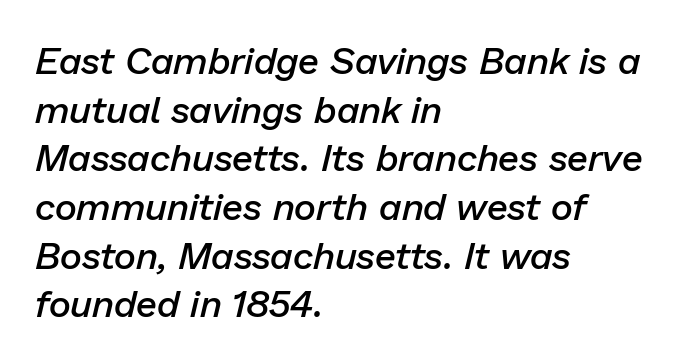
Q: Is the text bold? A: Semi-bold.
Q: Is the text italic (slanted)? A: Yes, it leans right by about 13 degrees.
Q: Is the text underlined? A: No.
Q: How is the paragraph aligned? A: Left-aligned.
Q: Is the spacing between letters normal or unusually wide? A: Normal.
Q: Is the spacing between lines tight, normal or loose? A: Normal.
Q: Width (condensed, normal, or wide)? A: Normal.
Q: Stroke contrast? A: Low.
Q: x-height? A: Medium.
Q: Monospaced? A: No.
